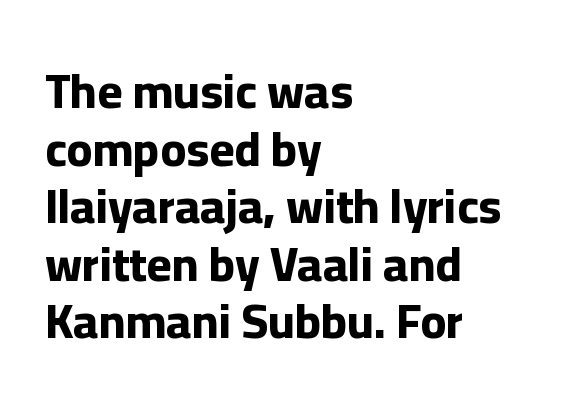
The image shows 48 px bold sans-serif type, upright; set left-aligned, line spacing 1.2x, normal letter spacing, not underlined; low stroke contrast and a medium x-height.
